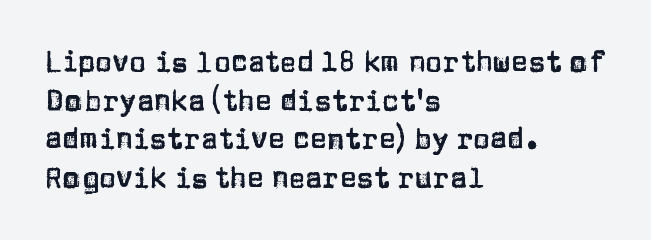
{"serif": "no", "italic": "no", "width": "normal", "stroke_contrast": "low", "x_height": "large", "monospaced": "no", "underline": "no", "align": "left", "line_spacing": "normal", "line_spacing_ratio": 1.38, "letter_spacing": "normal", "letter_spacing_em": 0.0, "glyph_px": 28}
